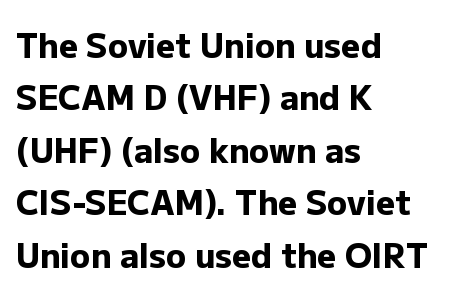
The image shows 33 px heavy sans-serif type, upright; set left-aligned, normal line spacing (1.59x), normal letter spacing, not underlined; low stroke contrast and a medium x-height.
